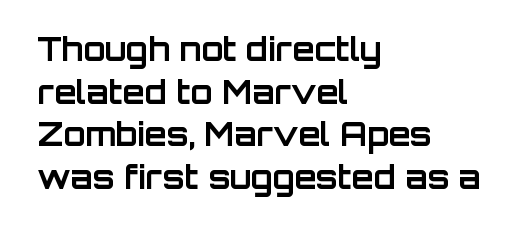
The image shows 32 px bold sans-serif type, upright; set left-aligned, normal line spacing (1.33x), normal letter spacing, not underlined; low stroke contrast and a large x-height.
